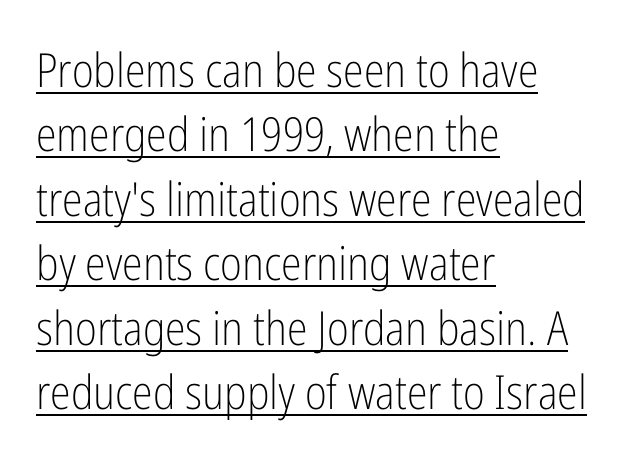
The specimen reads as upright at a glance. The typeface chosen for these lines omits serifs. Honestly, the row spacing looks completely unremarkable. Caption: lettering with a line underneath.
